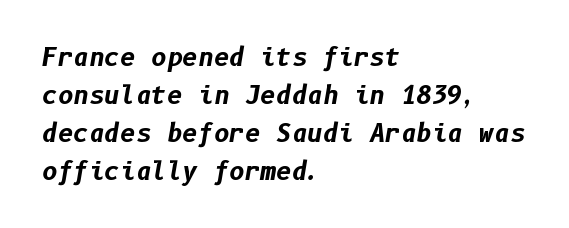
Does the weight exceed regular? Yes, all the way to bold. A typesetter would call this leading conventional body-copy spacing. This sample is left-justified, so line endings fall wherever the words run out. The line texture is even and compact thanks to regular tracking.
